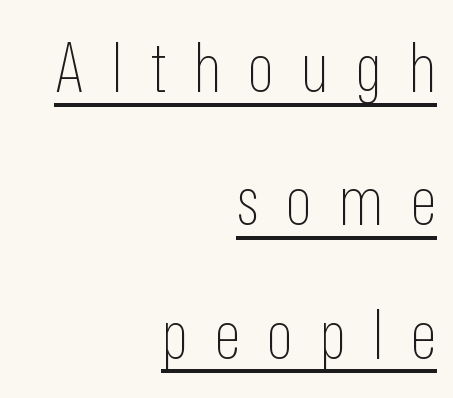
The image shows 68 px thin, condensed sans-serif type, upright; set right-aligned, loose line spacing (1.96x), unusually wide letter spacing (+0.4 em), underlined; low stroke contrast and a medium x-height.
